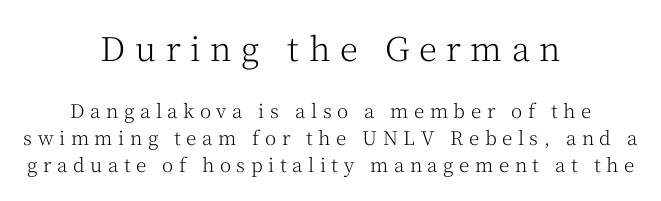
Horizontal alignment here is central, giving a formal, balanced look. Look at the bottom of the vertical strokes: they flare into serifs here. Reading down the column, the eye jumps a familiar distance to each next line. Between one letter and the next there's a generous, obvious gap.
